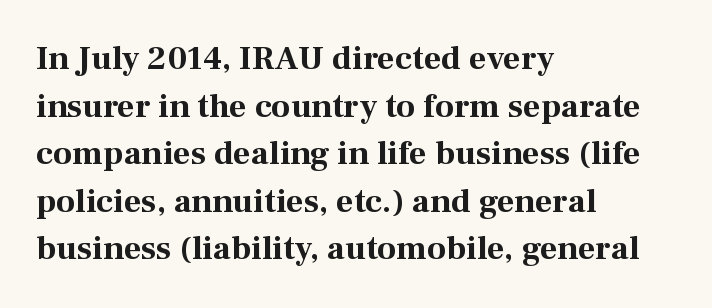
The image shows 34 px bold serif type, upright; set left-aligned, normal line spacing (1.4x), normal letter spacing, not underlined; medium stroke contrast and a medium x-height.
